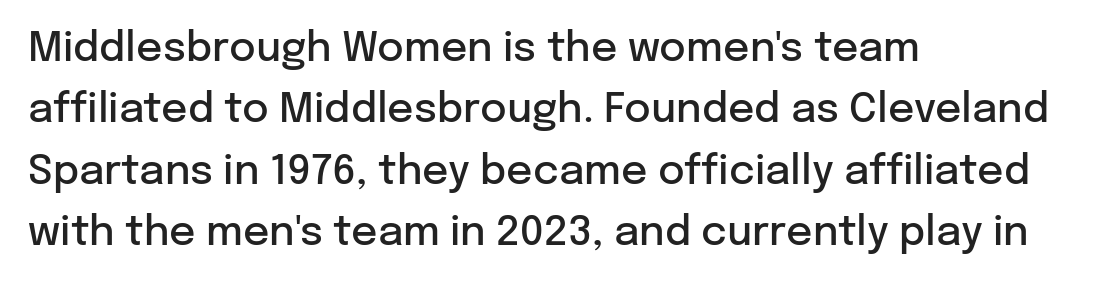
Reading down the block, your eye returns to a fixed left position each line. The passage shown is typeset with a sans-serif family. The letters sit at their default tracking, neither squeezed nor spread. Slightly chunky letters — semibold, I'd say, not full bold. Beneath every word, the page is bare.
